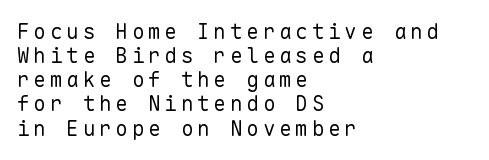
The image shows 21 px text type, upright; set left-aligned, tight line spacing (1.15x), not underlined.
